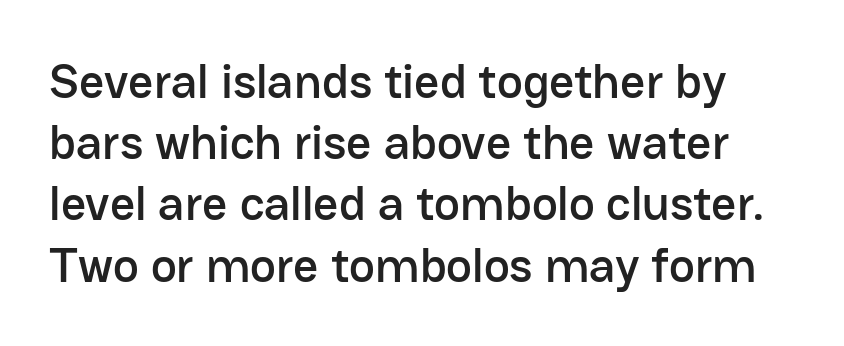
Q: Is the text italic (slanted)? A: No, it is upright.
Q: Is the typeface a serif or a sans-serif typeface? A: Sans-serif.
Q: Is the text underlined? A: No.
Q: Is the spacing between letters normal or unusually wide? A: Normal.
Q: Is the spacing between lines tight, normal or loose? A: Normal.
Q: Width (condensed, normal, or wide)? A: Normal.
Q: Stroke contrast? A: Low.
Q: x-height? A: Medium.
Q: Monospaced? A: No.
